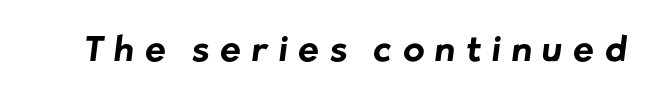
The rendering inserts visible extra space after every character. Nothing sits at the stroke ends, so this counts as sans-serif. Any mark beneath the type? The region is blank. How heavy is the stroke? Heavy — this is a bold. Think of a printed novel: that variable character pitch is what you see here.
